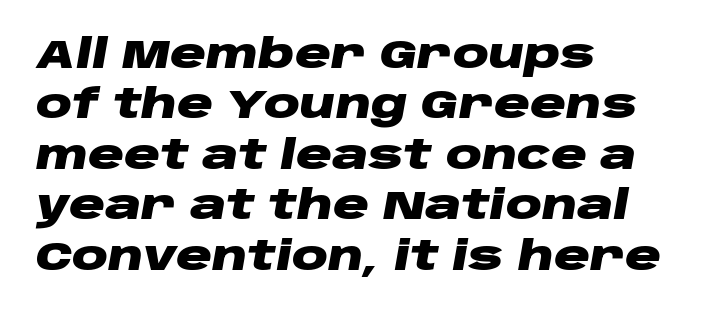
Q: Is the text bold? A: Yes.
Q: Is the text italic (slanted)? A: Yes, it leans right by about 10 degrees.
Q: Is the text underlined? A: No.
Q: How is the paragraph aligned? A: Left-aligned.
Q: Is the spacing between letters normal or unusually wide? A: Normal.
Q: Is the spacing between lines tight, normal or loose? A: Normal.
Q: Width (condensed, normal, or wide)? A: Wide.
Q: Stroke contrast? A: Low.
Q: x-height? A: Large.
Q: Monospaced? A: No.
